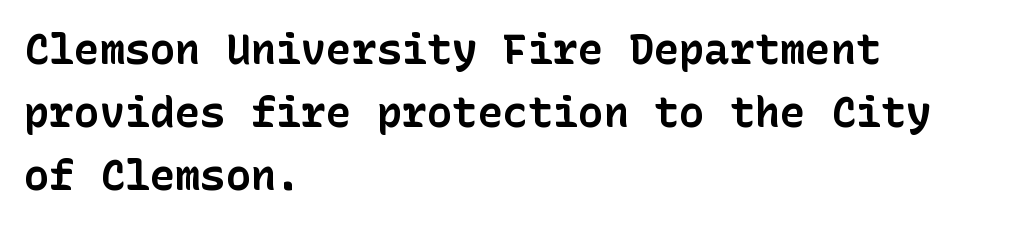
{"serif": "no", "italic": "no", "bold": "yes", "weight": "bold", "width": "normal", "stroke_contrast": "low", "x_height": "medium", "underline": "no", "align": "left", "line_spacing": "normal", "line_spacing_ratio": 1.5, "letter_spacing": "normal", "letter_spacing_em": 0.0, "glyph_px": 42}
